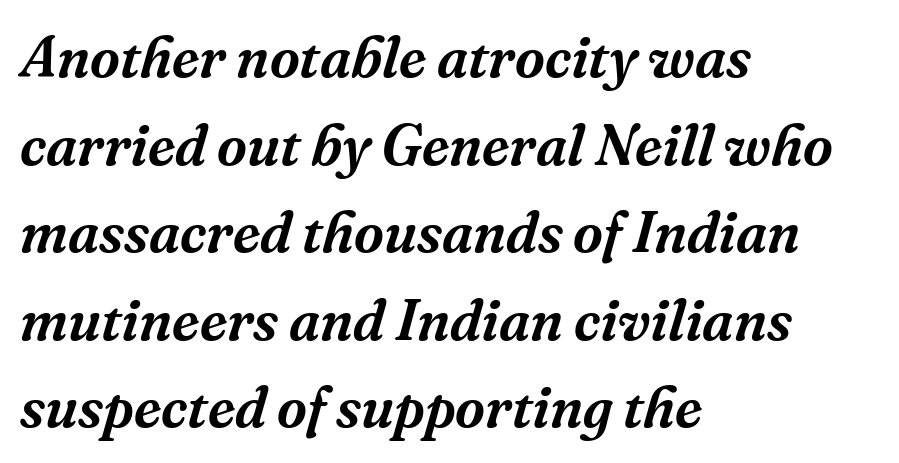
The image shows 58 px serif type, italic (leaning right); set left-aligned, normal line spacing (1.51x), normal letter spacing, not underlined; medium stroke contrast and a medium x-height.
